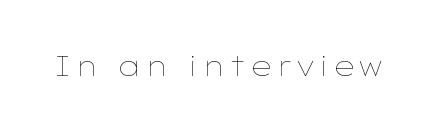
The image shows 27 px text type, upright; set not underlined.
